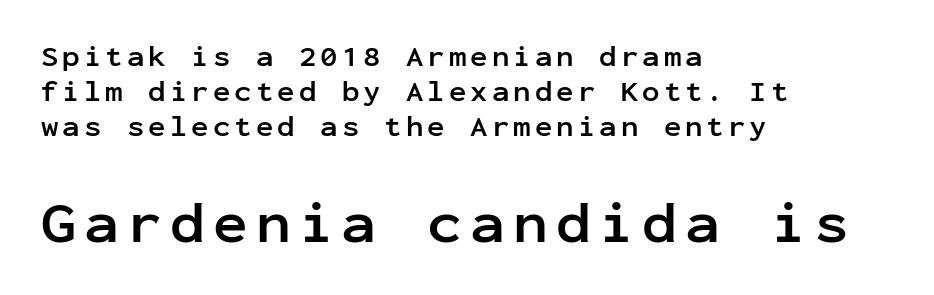
The image shows 58 px semibold sans-serif type, upright, monospaced; set left-aligned, line spacing 1.2x, not underlined; the second (bottom) block is 2.0x larger; low stroke contrast and a medium x-height.
